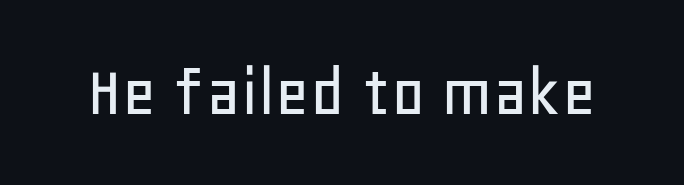
{"serif": "no", "italic": "no", "width": "normal", "stroke_contrast": "low", "x_height": "large", "monospaced": "no", "underline": "no", "letter_spacing": "normal", "letter_spacing_em": 0.0, "glyph_px": 74}
